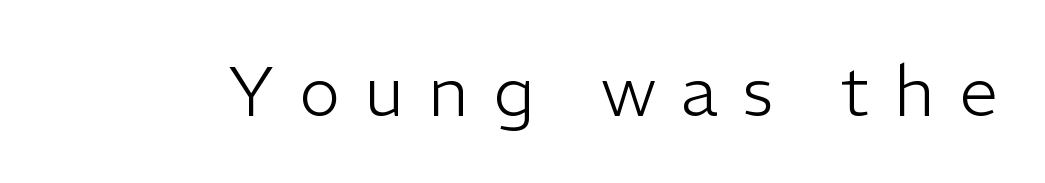
The image shows 69 px light sans-serif type, upright; set unusually wide letter spacing (+0.36 em), not underlined; low stroke contrast and a medium x-height.
